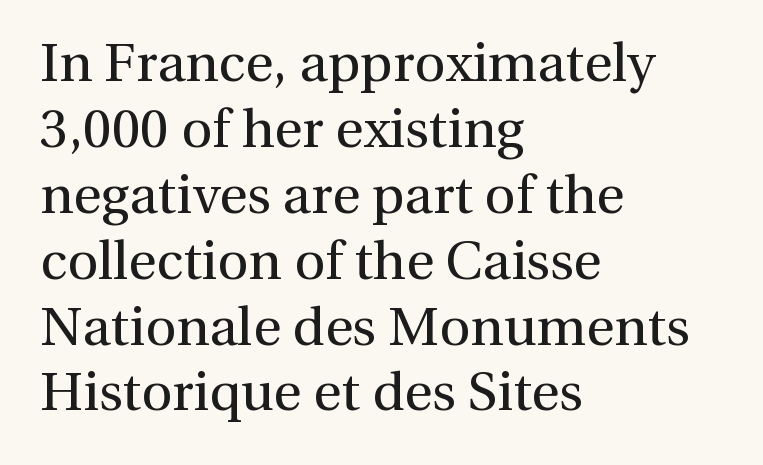
{"serif": "yes", "italic": "no", "bold": "no", "weight": "regular", "width": "normal", "x_height": "medium", "monospaced": "no", "underline": "no", "align": "left", "line_spacing_ratio": 1.22, "letter_spacing": "normal", "letter_spacing_em": 0.0, "glyph_px": 54}
